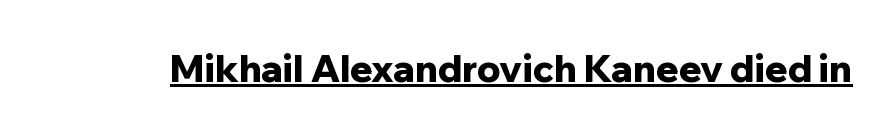
Between one letter and the next there's only the usual sliver of space. Proportional: the letters do not fall into vertical columns. This rendering employs a face without finishing strokes, i.e., a sans-serif. Decoration check: the copy is underlined. Caption: bold face, heavy strokes. Do the letters lean? They stand straight.
